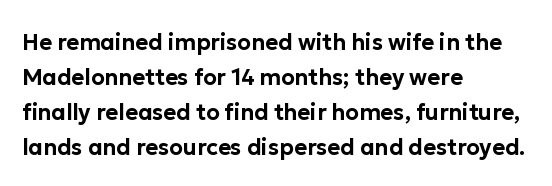
The image shows 22 px text type, upright; set left-aligned, normal line spacing (1.59x), normal letter spacing, not underlined.
